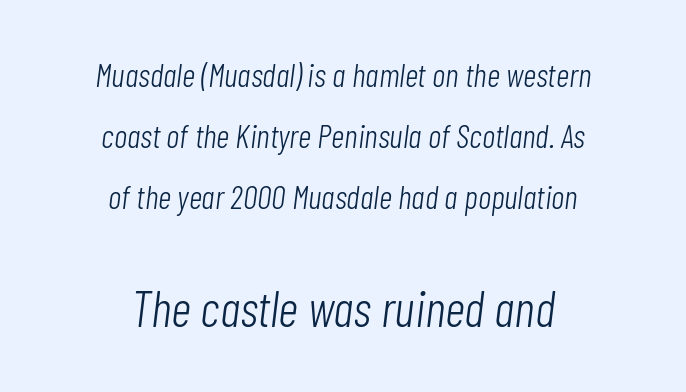
The image shows 50 px light, condensed type, italic (leaning right); set centered, line spacing 1.85x, normal letter spacing, not underlined; the second (bottom) block is 1.52x larger; low stroke contrast and a medium x-height.
